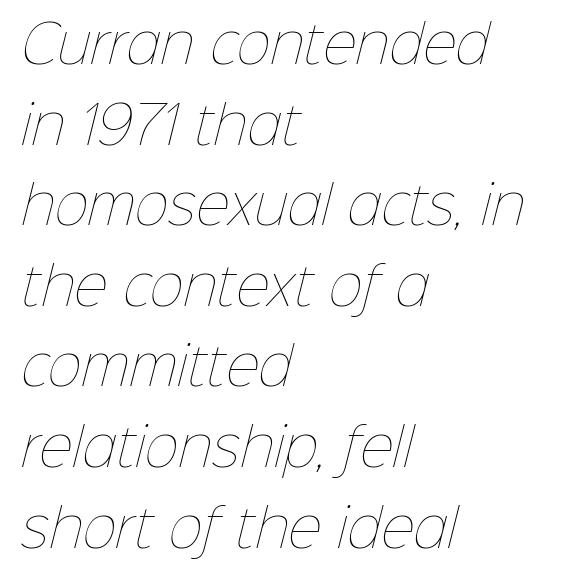
No chunkiness to these letters — they're not bold. Interline gaps are of average width in this sample. Here the designer chose a conventional face with non-uniform glyph widths. The area under the type is left untouched. The paragraph shown leans on its left margin. Inter-character spacing is left at the font's built-in metrics.
